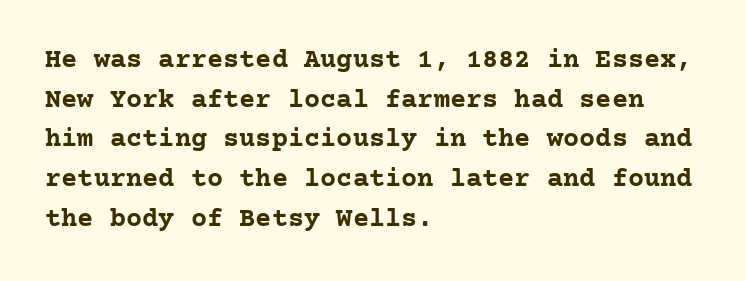
The glyphs are unaccompanied by any horizontal stroke below them. The characters look thick and weighty, a clear bold. Horizontally, the lines are justified to the leading edge only. Successive baselines arrive at the customary interval. Ordinary non-slanted type is in use.
